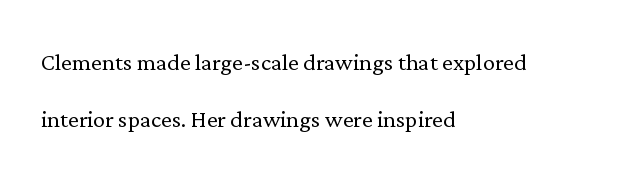
Check the space under the baseline: it is left empty. Here the designer chose a conventional face with non-uniform glyph widths. A typesetter would mark this as roman, not italic. Each line starts at the same left margin while the right side varies.
